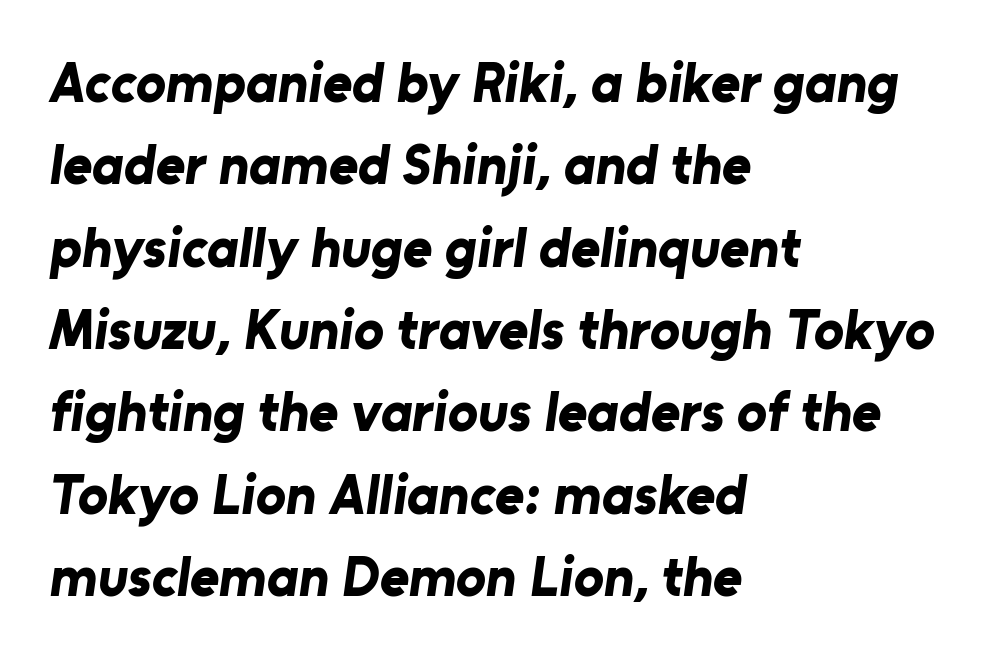
Q: Is the text bold? A: Yes.
Q: Is the typeface a serif or a sans-serif typeface? A: Sans-serif.
Q: Is the text underlined? A: No.
Q: How is the paragraph aligned? A: Left-aligned.
Q: Is the spacing between letters normal or unusually wide? A: Normal.
Q: Is the spacing between lines tight, normal or loose? A: Normal.
Q: Width (condensed, normal, or wide)? A: Normal.
Q: Stroke contrast? A: Low.
Q: x-height? A: Medium.
Q: Monospaced? A: No.
